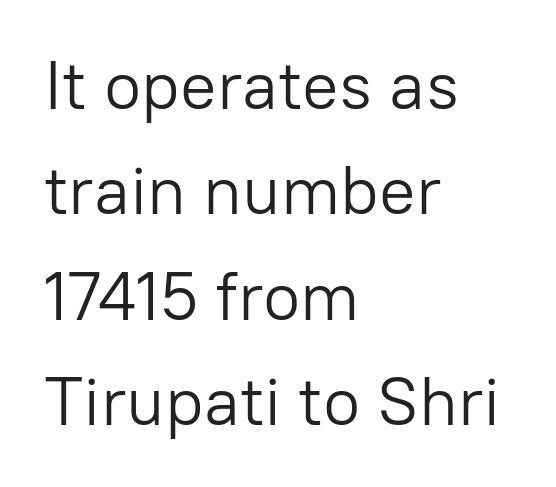
{"serif": "no", "italic": "no", "bold": "no", "weight": "light", "width": "normal", "stroke_contrast": "low", "x_height": "medium", "monospaced": "no", "underline": "no", "align": "left", "line_spacing": "normal", "line_spacing_ratio": 1.55, "letter_spacing": "normal", "letter_spacing_em": 0.0, "glyph_px": 68}
